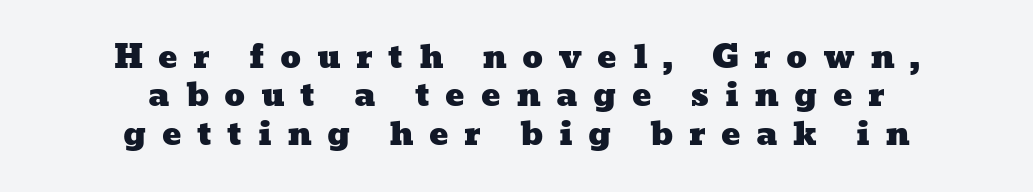
{"width": "wide", "stroke_contrast": "low", "x_height": "medium", "monospaced": "no", "underline": "no", "align": "center", "line_spacing_ratio": 1.2, "letter_spacing": "wide", "letter_spacing_em": 0.48, "glyph_px": 32}
